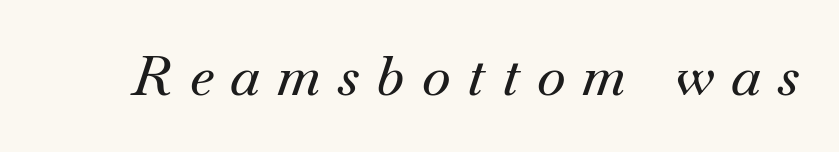
Q: Is the text italic (slanted)? A: Yes, it leans right by about 18 degrees.
Q: Is the typeface a serif or a sans-serif typeface? A: Serif.
Q: Is the text underlined? A: No.
Q: Is the spacing between letters normal or unusually wide? A: Unusually wide.
Q: Width (condensed, normal, or wide)? A: Normal.
Q: Stroke contrast? A: Medium.
Q: x-height? A: Small.
Q: Monospaced? A: No.
